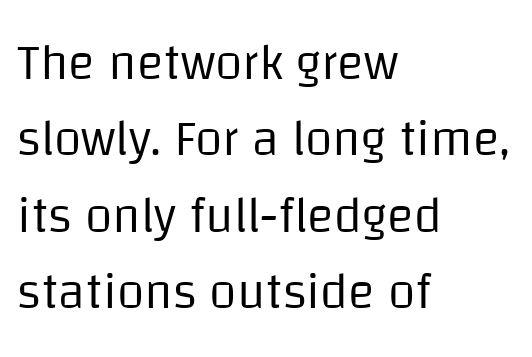
Serif or sans? Sans — the stroke terminals are bare. This sample is left-justified, so line endings fall wherever the words run out. Think of a printed novel: that variable character pitch is what you see here. What's the leading like? Ordinary, nothing unusual.
